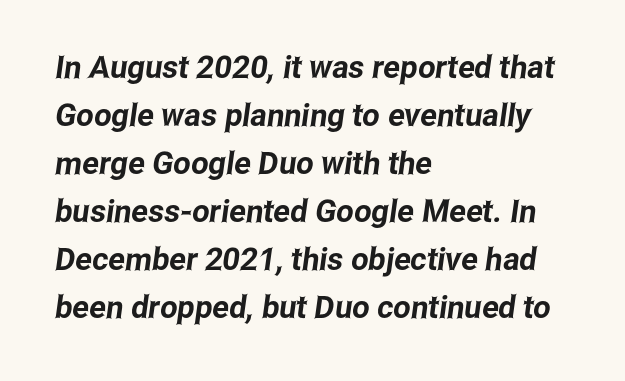
Q: Is the typeface a serif or a sans-serif typeface? A: Sans-serif.
Q: Is the text underlined? A: No.
Q: How is the paragraph aligned? A: Left-aligned.
Q: Is the spacing between letters normal or unusually wide? A: Normal.
Q: Is the spacing between lines tight, normal or loose? A: Normal.
Q: Width (condensed, normal, or wide)? A: Condensed.
Q: Stroke contrast? A: Low.
Q: x-height? A: Medium.
Q: Monospaced? A: No.
